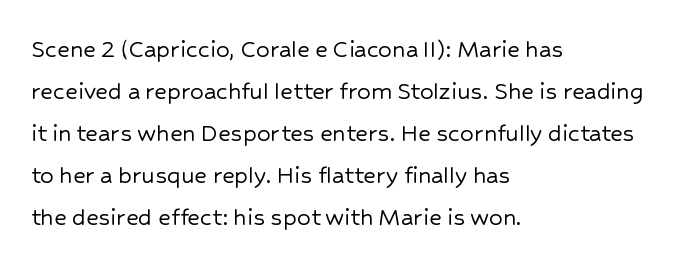
The image shows 27 px text type, upright; set left-aligned, normal line spacing (1.56x), normal letter spacing, not underlined.
